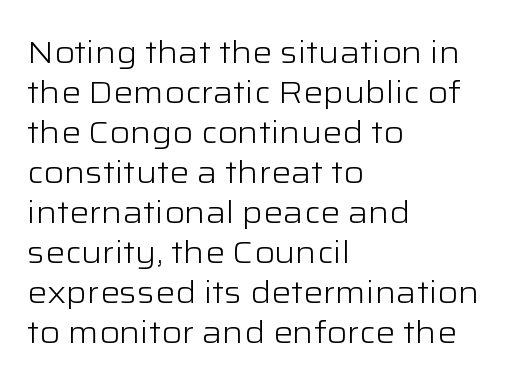
{"serif": "no", "italic": "no", "bold": "no", "weight": "light", "width": "wide", "stroke_contrast": "low", "x_height": "medium", "monospaced": "no", "underline": "no", "align": "left", "line_spacing": "normal", "line_spacing_ratio": 1.29, "letter_spacing": "normal", "letter_spacing_em": 0.0, "glyph_px": 31}
